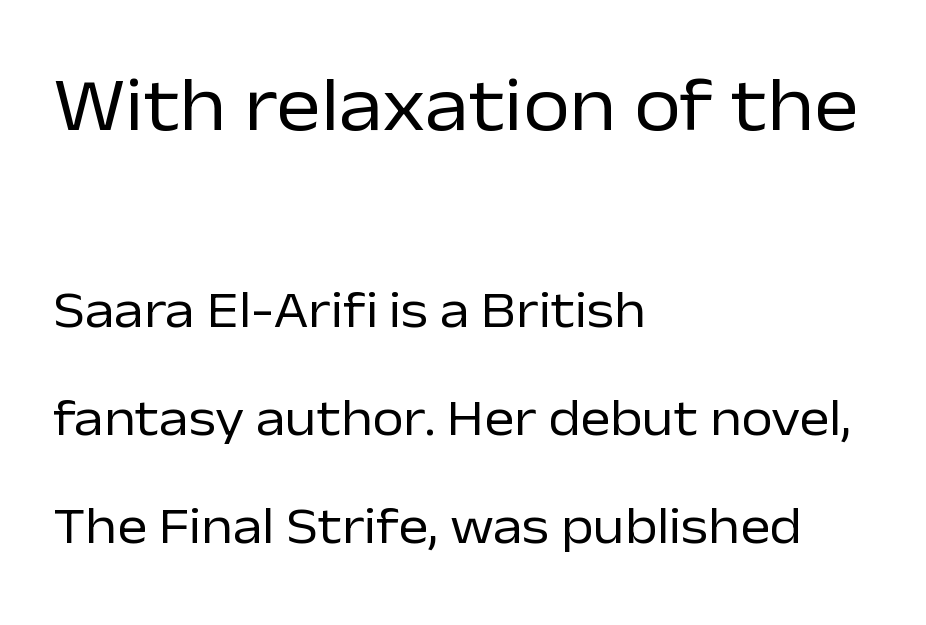
Q: Is the text bold? A: No.
Q: Is the text italic (slanted)? A: No, it is upright.
Q: Is the typeface a serif or a sans-serif typeface? A: Sans-serif.
Q: Is the text underlined? A: No.
Q: How is the paragraph aligned? A: Left-aligned.
Q: Is the spacing between letters normal or unusually wide? A: Normal.
Q: Is the spacing between lines tight, normal or loose? A: Loose.
Q: Which block of text is set in a larger size, the first (top) or the second (bottom)? A: The first (top) one.
Q: Width (condensed, normal, or wide)? A: Normal.
Q: Stroke contrast? A: Low.
Q: x-height? A: Medium.
Q: Monospaced? A: No.
